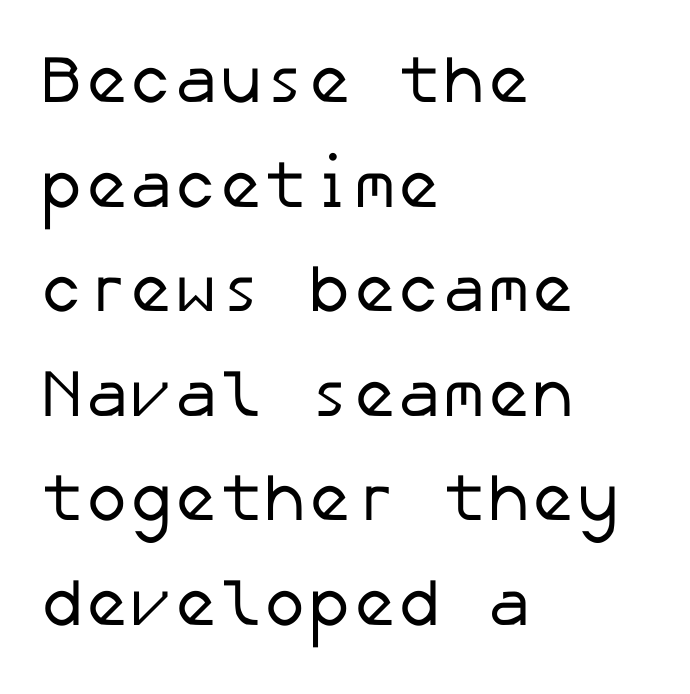
The image shows 67 px regular-weight sans-serif type; set left-aligned, normal line spacing (1.56x), normal letter spacing, not underlined; low stroke contrast and a medium x-height.
